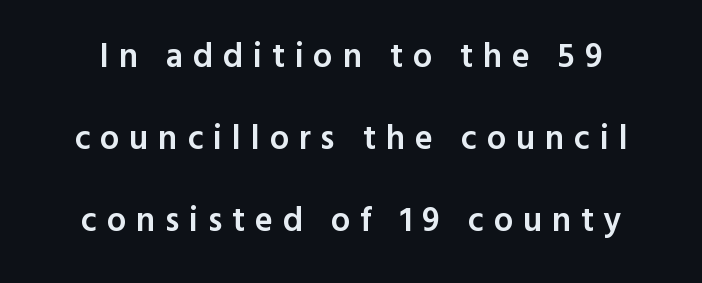
Q: Is the text bold? A: Semi-bold.
Q: Is the text italic (slanted)? A: No, it is upright.
Q: Is the typeface a serif or a sans-serif typeface? A: Sans-serif.
Q: Is the text underlined? A: No.
Q: How is the paragraph aligned? A: Centered.
Q: Is the spacing between letters normal or unusually wide? A: Unusually wide.
Q: Is the spacing between lines tight, normal or loose? A: Loose.
Q: Width (condensed, normal, or wide)? A: Normal.
Q: x-height? A: Medium.
Q: Monospaced? A: No.
